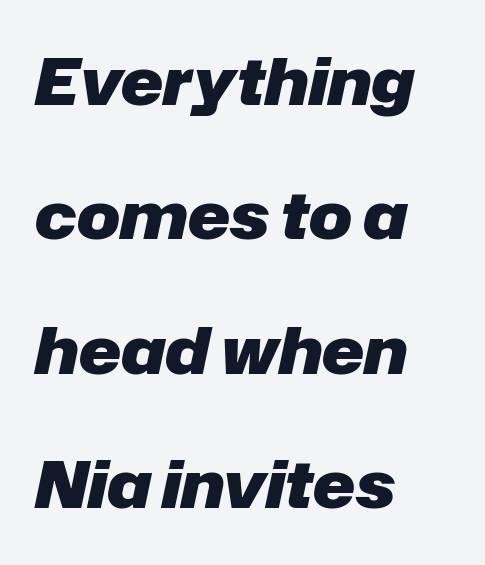
The setting favours the left margin, as ordinary paragraphs usually do. Beneath every word, the page is bare. Short note: letters normally spaced. Proportional: the letters do not fall into vertical columns. Designer's note — italics engaged. Line spacing here is loose.
